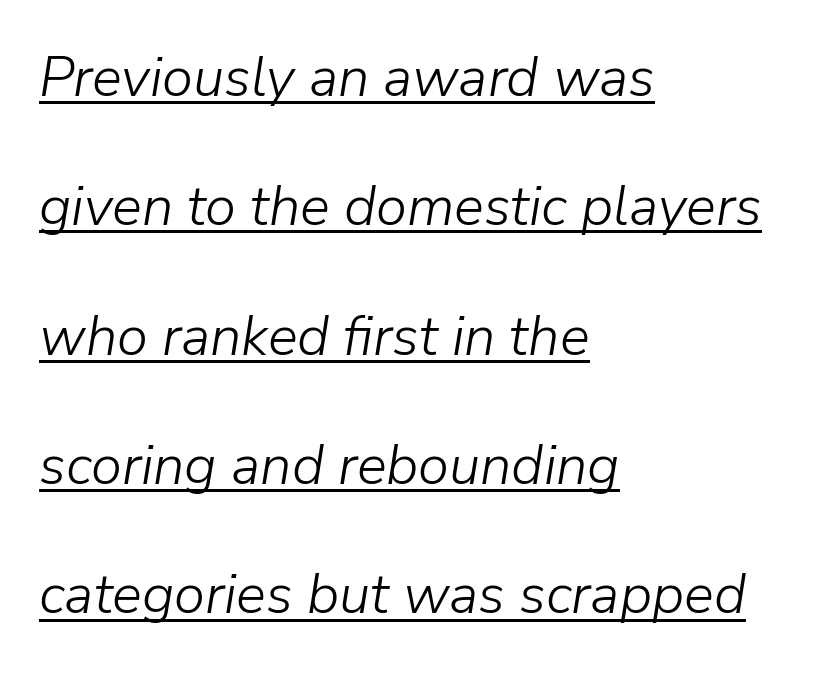
Q: Is the text bold? A: No.
Q: Is the text italic (slanted)? A: Yes, it leans right by about 9 degrees.
Q: Is the text underlined? A: Yes.
Q: How is the paragraph aligned? A: Left-aligned.
Q: Is the spacing between letters normal or unusually wide? A: Normal.
Q: Is the spacing between lines tight, normal or loose? A: Loose.
Q: Width (condensed, normal, or wide)? A: Normal.
Q: Stroke contrast? A: Low.
Q: x-height? A: Medium.
Q: Monospaced? A: No.
